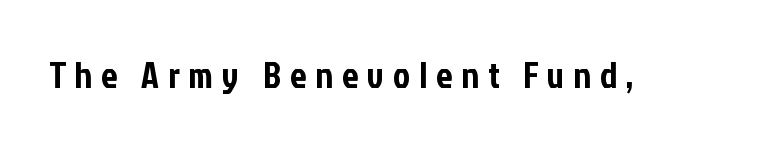
Q: Is the text italic (slanted)? A: No, it is upright.
Q: Is the typeface a serif or a sans-serif typeface? A: Sans-serif.
Q: Is the text underlined? A: No.
Q: Is the spacing between letters normal or unusually wide? A: Unusually wide.
Q: Width (condensed, normal, or wide)? A: Condensed.
Q: Stroke contrast? A: Low.
Q: x-height? A: Medium.
Q: Monospaced? A: No.
